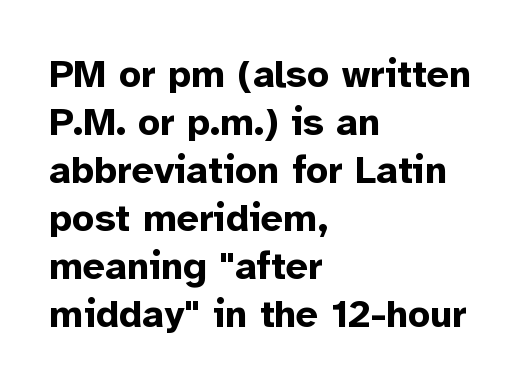
Has an underline been added? It has not. This sample has the flowing, uneven cadence of proportional lettering. Designer's note — italics off, roman on. Students, this is bold: see how much ink each stroke carries. Look at the bottom of the vertical strokes: they stop flat, with no serifs. The compositor pushed each line to the left boundary.
